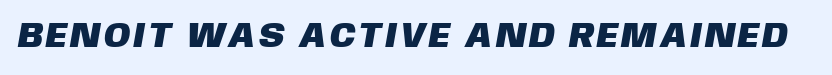
Nobody drew a line under any word here. The passage shown is typed in a proportional face where columns would drift. Does the type have serifs? No, each stem ends abruptly.
